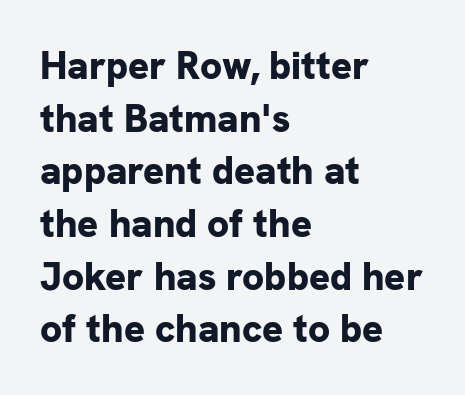
Q: Is the text bold? A: Yes.
Q: Is the text italic (slanted)? A: No, it is upright.
Q: Is the typeface a serif or a sans-serif typeface? A: Sans-serif.
Q: Is the text underlined? A: No.
Q: How is the paragraph aligned? A: Left-aligned.
Q: Is the spacing between letters normal or unusually wide? A: Normal.
Q: Is the spacing between lines tight, normal or loose? A: Normal.
Q: Width (condensed, normal, or wide)? A: Normal.
Q: Stroke contrast? A: Low.
Q: x-height? A: Medium.
Q: Monospaced? A: No.
